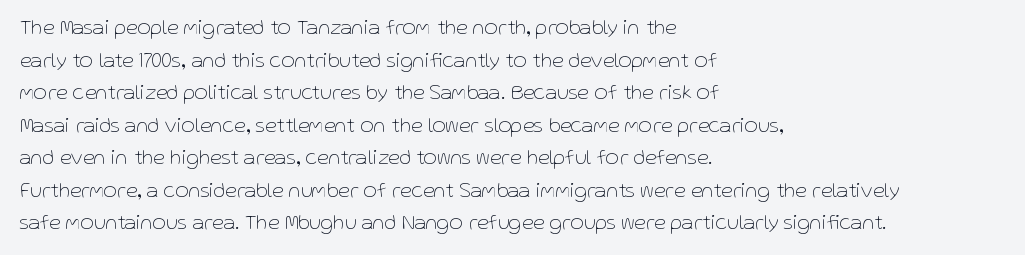
Q: Is the text bold? A: No.
Q: Is the text italic (slanted)? A: No, it is upright.
Q: Is the text underlined? A: No.
Q: How is the paragraph aligned? A: Left-aligned.
Q: Is the spacing between letters normal or unusually wide? A: Normal.
Q: Is the spacing between lines tight, normal or loose? A: Normal.
